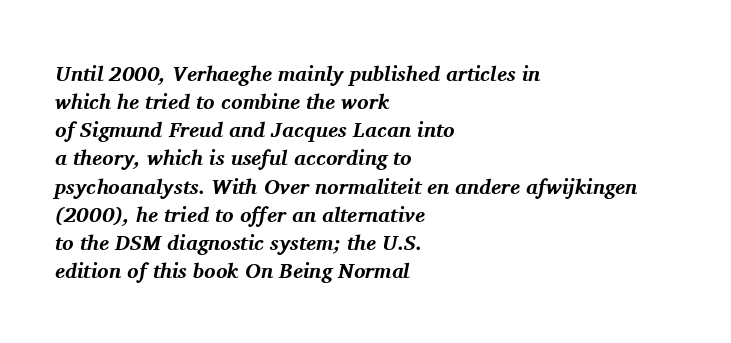
The image shows 21 px bold type, italic (leaning right); set left-aligned, normal line spacing (1.34x), normal letter spacing, not underlined.
